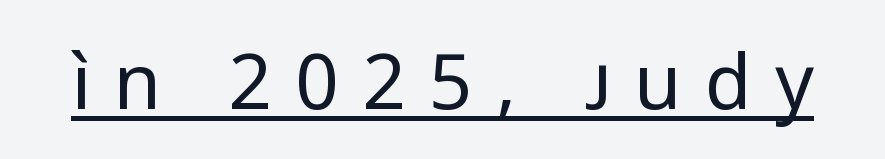
Q: Is the text bold? A: No.
Q: Is the text italic (slanted)? A: No, it is upright.
Q: Is the typeface a serif or a sans-serif typeface? A: Sans-serif.
Q: Is the text underlined? A: Yes.
Q: Is the spacing between letters normal or unusually wide? A: Unusually wide.
Q: Width (condensed, normal, or wide)? A: Normal.
Q: Stroke contrast? A: Low.
Q: x-height? A: Medium.
Q: Monospaced? A: No.
